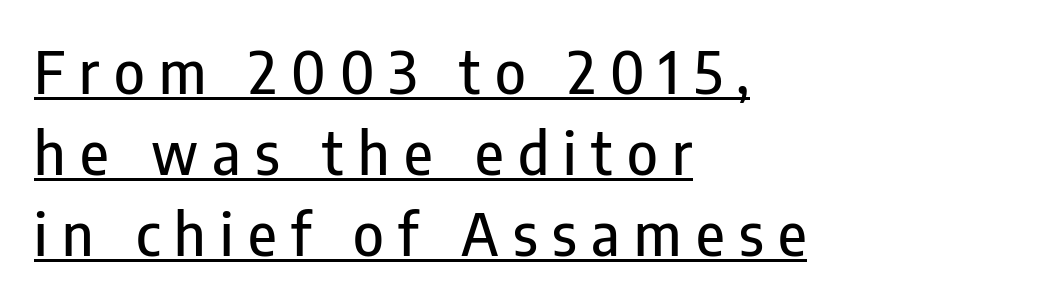
These lines are set flush left with a ragged right edge. Rows of type keep a routine distance in the vertical direction. Proportional: the letters do not fall into vertical columns. The passage shown is underscored from start to finish. Regarding serifs, this sample does without them. Every stem runs plumb, perpendicular to the baseline.
